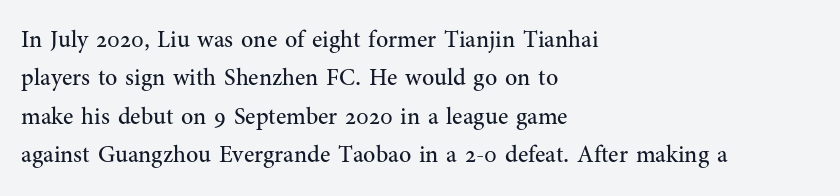
Q: Is the text bold? A: No.
Q: Is the text italic (slanted)? A: No, it is upright.
Q: Is the text underlined? A: No.
Q: How is the paragraph aligned? A: Left-aligned.
Q: Is the spacing between letters normal or unusually wide? A: Normal.
Q: Is the spacing between lines tight, normal or loose? A: Normal.
